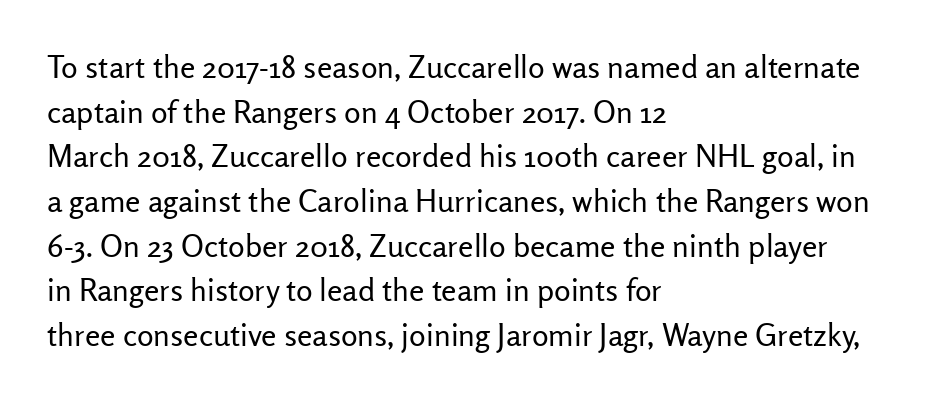
Nobody drew a line under any word here. The face used here is a sans, in the tradition of grotesques and geometrics. Notice how the stems are strictly vertical — no italics here. No extra tracking has been applied to these lines. Whoever set this chose a conventional vertical rhythm.
